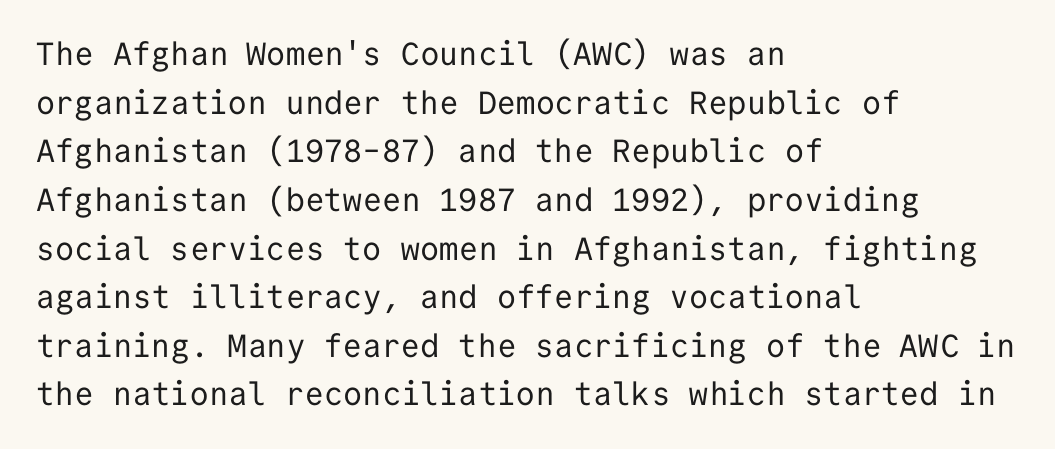
The image shows 32 px regular-weight sans-serif type, upright, monospaced; set left-aligned, normal line spacing (1.52x), normal letter spacing, not underlined; low stroke contrast and a medium x-height.
